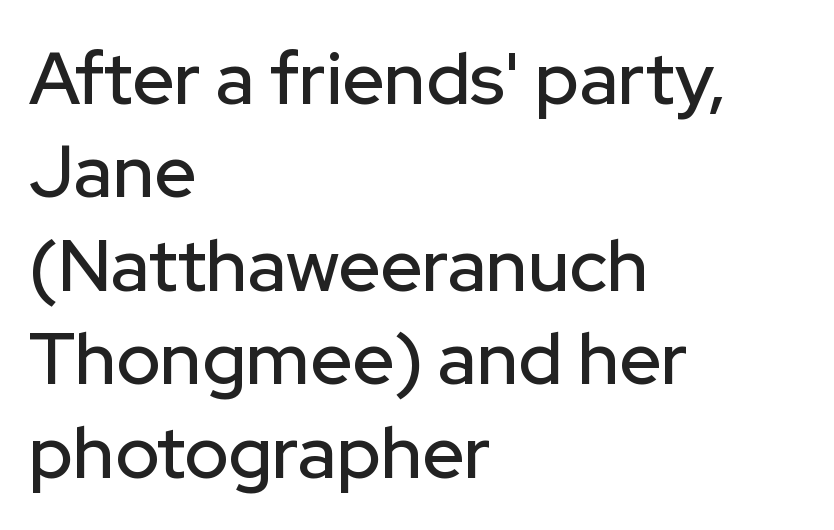
Q: Is the text italic (slanted)? A: No, it is upright.
Q: Is the typeface a serif or a sans-serif typeface? A: Sans-serif.
Q: Is the text underlined? A: No.
Q: How is the paragraph aligned? A: Left-aligned.
Q: Is the spacing between letters normal or unusually wide? A: Normal.
Q: Is the spacing between lines tight, normal or loose? A: Normal.
Q: Width (condensed, normal, or wide)? A: Normal.
Q: Stroke contrast? A: Low.
Q: x-height? A: Medium.
Q: Monospaced? A: No.
